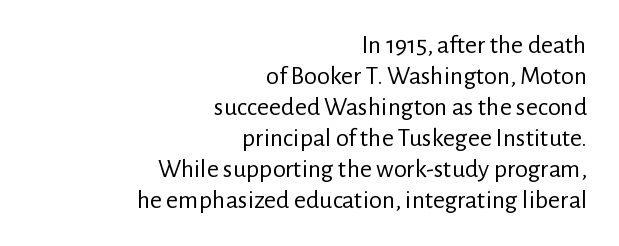
The face looks like a standard text weight, possibly lighter. The letters stand upright; this is a roman face. Each word holds together tightly as a unit, with standard inter-letter gaps. Type without underlining. The lines in this sample share a right terminus and differ only in where they begin.
